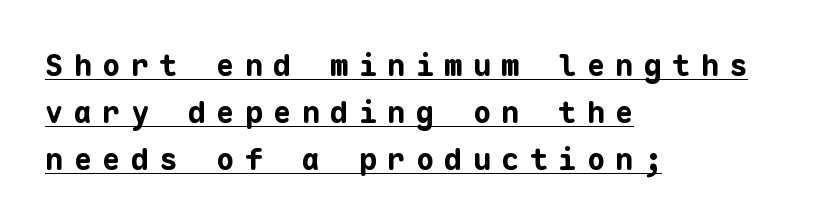
These words are printed bold, with thick strokes throughout. Typeset ragged right — the left edge is the straight one. Ascenders rise straight up at ninety degrees. Compared with undecorated copy, this sample adds a rule below the words.
